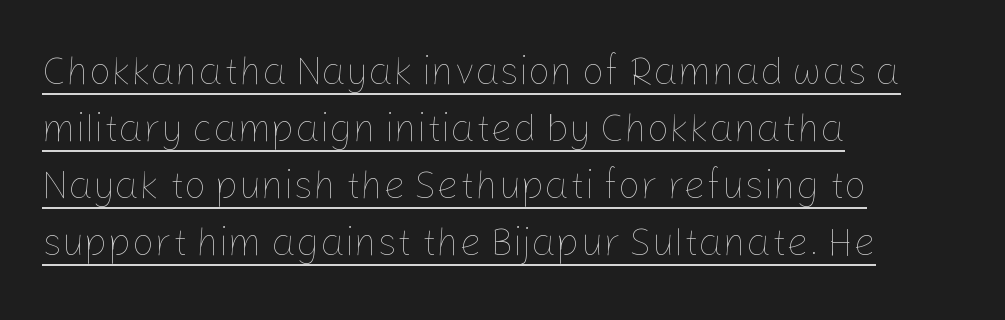
The image shows 39 px thin type, upright; set left-aligned, normal line spacing (1.46x), normal letter spacing, underlined; low stroke contrast and a medium x-height.
